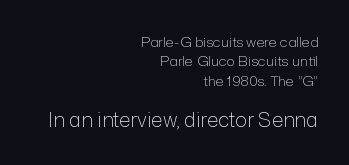
Q: Is the text bold? A: No.
Q: Is the text italic (slanted)? A: No, it is upright.
Q: Is the text underlined? A: No.
Q: How is the paragraph aligned? A: Right-aligned.
Q: Is the spacing between letters normal or unusually wide? A: Normal.
Q: Is the spacing between lines tight, normal or loose? A: Normal.
Q: Which block of text is set in a larger size, the first (top) or the second (bottom)? A: The second (bottom) one.
